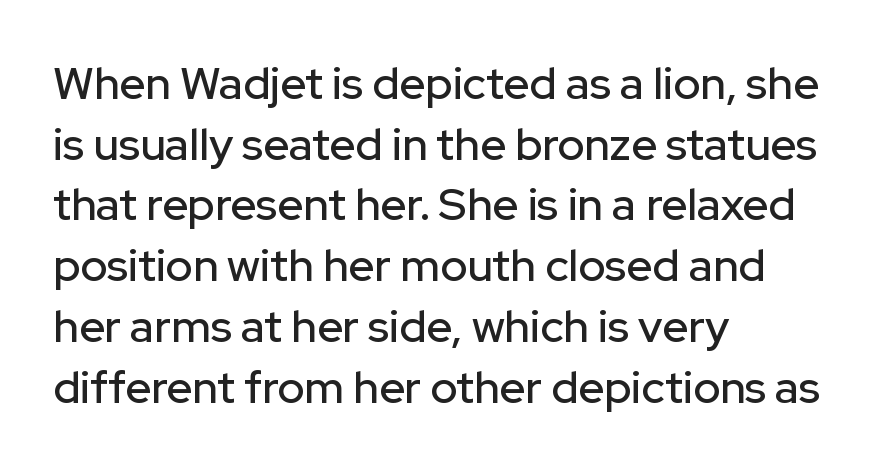
Q: Is the text italic (slanted)? A: No, it is upright.
Q: Is the typeface a serif or a sans-serif typeface? A: Sans-serif.
Q: Is the text underlined? A: No.
Q: How is the paragraph aligned? A: Left-aligned.
Q: Is the spacing between letters normal or unusually wide? A: Normal.
Q: Is the spacing between lines tight, normal or loose? A: Normal.
Q: Width (condensed, normal, or wide)? A: Normal.
Q: Stroke contrast? A: Low.
Q: x-height? A: Medium.
Q: Monospaced? A: No.
